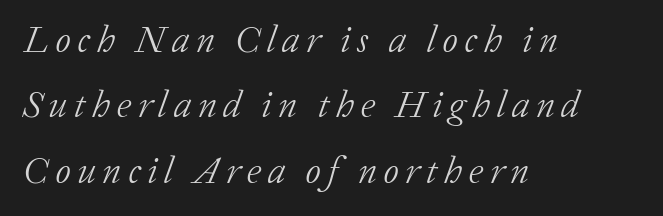
Q: Is the text bold? A: No.
Q: Is the text italic (slanted)? A: Yes, it leans right by about 20 degrees.
Q: Is the typeface a serif or a sans-serif typeface? A: Serif.
Q: Is the text underlined? A: No.
Q: How is the paragraph aligned? A: Left-aligned.
Q: Width (condensed, normal, or wide)? A: Normal.
Q: Stroke contrast? A: Low.
Q: x-height? A: Medium.
Q: Monospaced? A: No.
